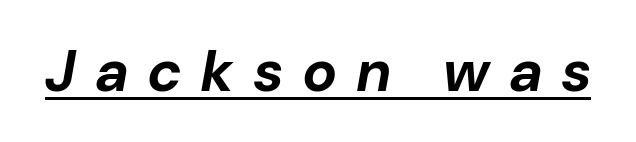
{"italic": "yes", "lean": "right", "slant_degrees": 10, "bold": "yes", "weight": "bold", "width": "normal", "stroke_contrast": "low", "x_height": "medium", "monospaced": "no", "underline": "yes", "letter_spacing": "wide", "letter_spacing_em": 0.35, "glyph_px": 58}
